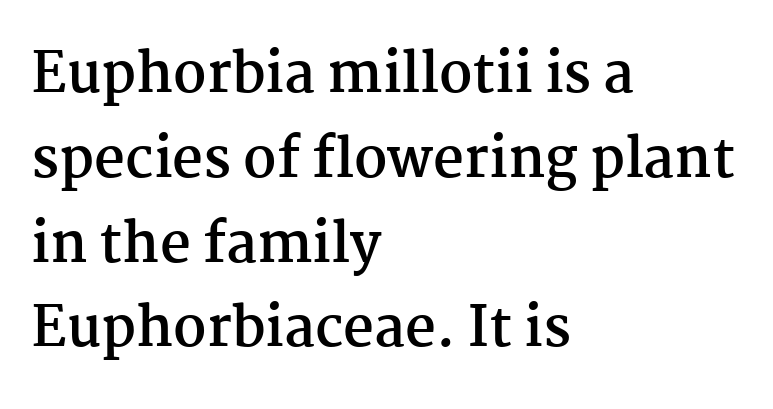
Q: Is the text bold? A: Yes.
Q: Is the text italic (slanted)? A: No, it is upright.
Q: Is the typeface a serif or a sans-serif typeface? A: Serif.
Q: Is the text underlined? A: No.
Q: How is the paragraph aligned? A: Left-aligned.
Q: Is the spacing between letters normal or unusually wide? A: Normal.
Q: Is the spacing between lines tight, normal or loose? A: Normal.
Q: Width (condensed, normal, or wide)? A: Normal.
Q: Stroke contrast? A: Medium.
Q: x-height? A: Medium.
Q: Monospaced? A: No.
